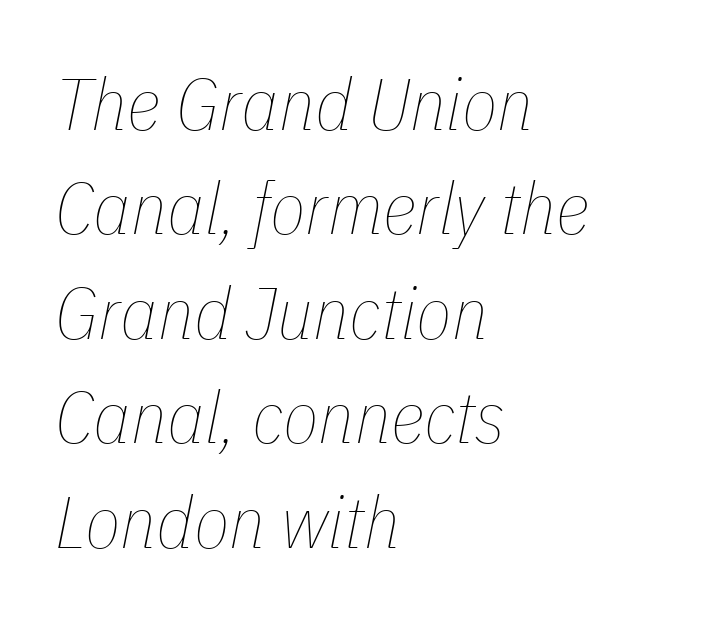
{"italic": "yes", "lean": "right", "slant_degrees": 11, "bold": "no", "weight": "thin", "width": "condensed", "stroke_contrast": "low", "x_height": "medium", "monospaced": "no", "underline": "no", "align": "left", "line_spacing": "normal", "line_spacing_ratio": 1.43, "letter_spacing": "normal", "letter_spacing_em": 0.0, "glyph_px": 73}
